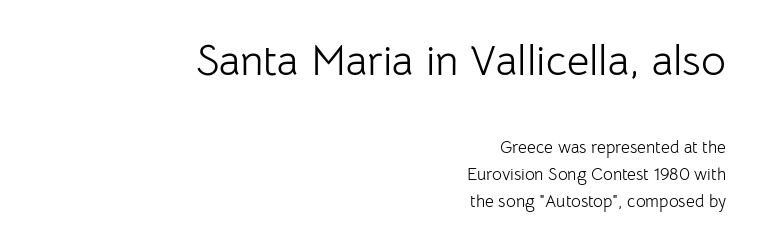
The image shows 43 px light sans-serif type, upright; set right-aligned, normal line spacing (1.59x), normal letter spacing, not underlined; the first (top) block is 2.53x larger; low stroke contrast and a medium x-height.
